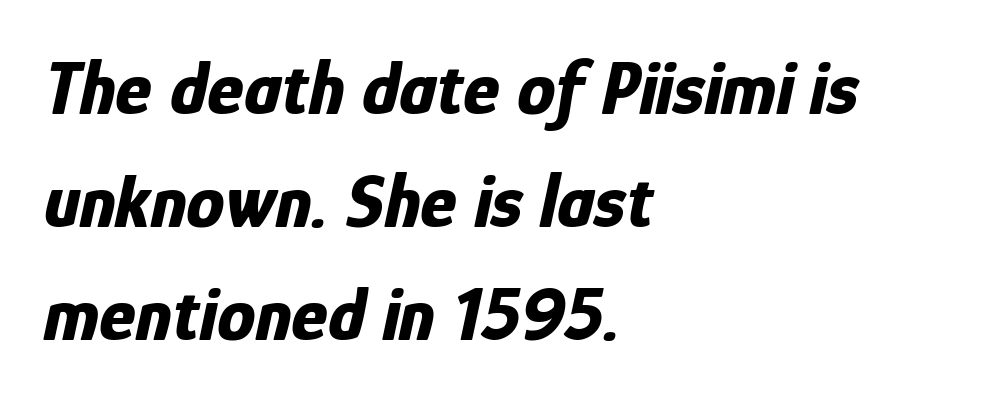
The image shows 77 px bold, condensed type, italic (leaning right); set left-aligned, normal line spacing (1.47x), normal letter spacing, not underlined; low stroke contrast and a medium x-height.
